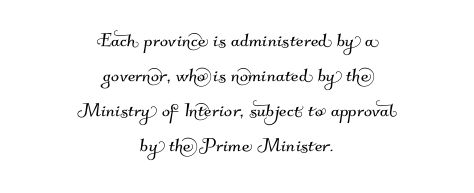
Q: Is the text underlined? A: No.
Q: How is the paragraph aligned? A: Centered.
Q: Is the spacing between letters normal or unusually wide? A: Normal.
Q: Is the spacing between lines tight, normal or loose? A: Normal.
